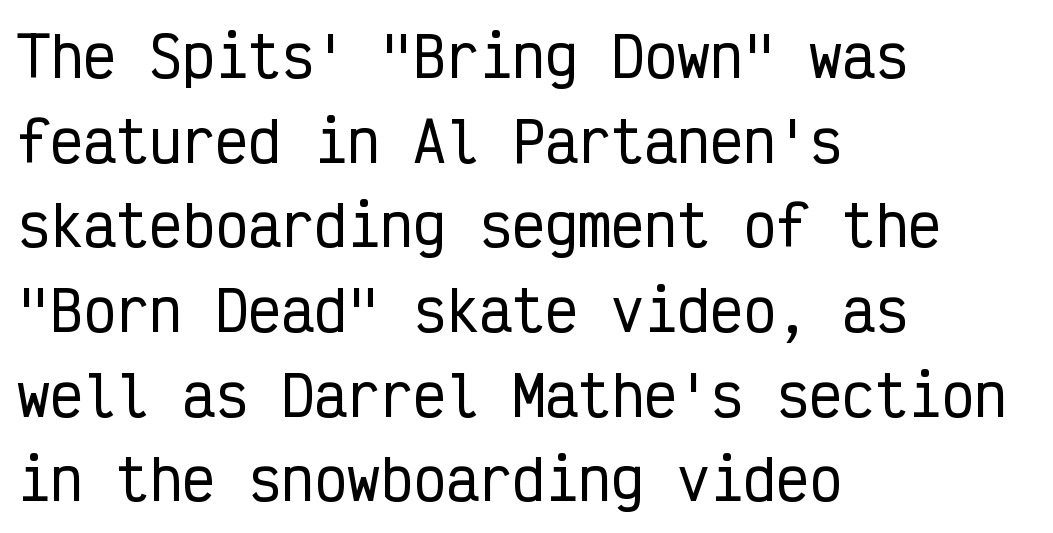
Q: Is the text italic (slanted)? A: No, it is upright.
Q: Is the typeface a serif or a sans-serif typeface? A: Sans-serif.
Q: Is the text underlined? A: No.
Q: How is the paragraph aligned? A: Left-aligned.
Q: Is the spacing between letters normal or unusually wide? A: Normal.
Q: Is the spacing between lines tight, normal or loose? A: Normal.
Q: Width (condensed, normal, or wide)? A: Condensed.
Q: Stroke contrast? A: Low.
Q: x-height? A: Medium.
Q: Monospaced? A: Yes.
